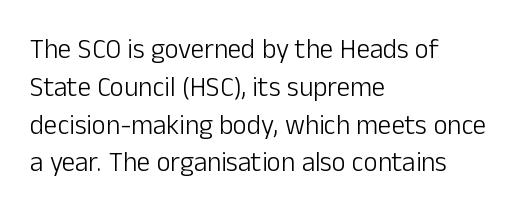
{"italic": "no", "bold": "no", "underline": "no", "align": "left", "line_spacing": "normal", "line_spacing_ratio": 1.4, "letter_spacing": "normal", "letter_spacing_em": 0.0, "glyph_px": 27}
